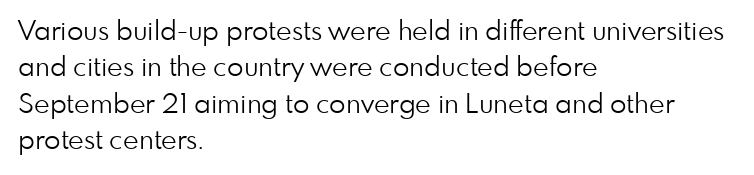
{"italic": "no", "bold": "no", "underline": "no", "align": "left", "line_spacing": "normal", "line_spacing_ratio": 1.35, "letter_spacing": "normal", "letter_spacing_em": 0.0, "glyph_px": 27}
